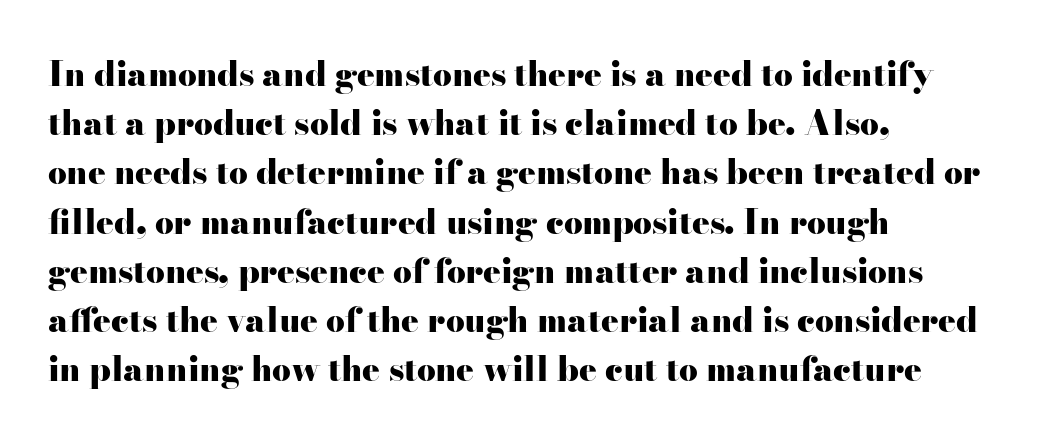
The passage is arranged the way most books set body copy — flush left. Vertical spacing — default. Varying glyph widths throughout — classic text-font behaviour. Strokes here are thick enough to call this a true bold. This rendering features lettering with no underline.
